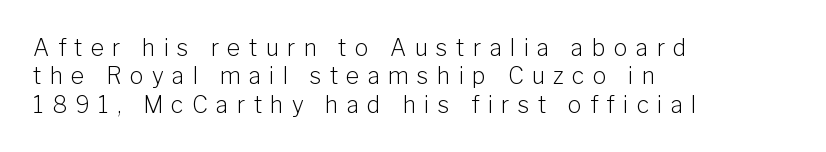
The image shows 23 px text type, upright; set left-aligned, line spacing 1.23x, unusually wide letter spacing (+0.36 em), not underlined.
